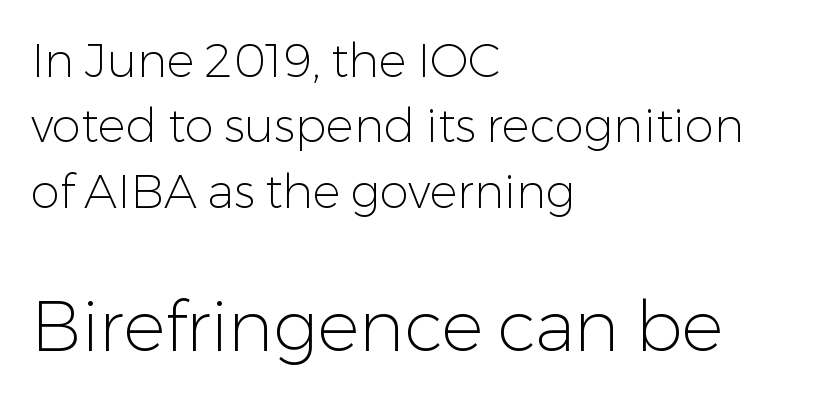
{"serif": "no", "italic": "no", "bold": "no", "weight": "light", "width": "normal", "stroke_contrast": "low", "x_height": "medium", "monospaced": "no", "underline": "no", "align": "left", "line_spacing": "normal", "line_spacing_ratio": 1.39, "letter_spacing": "normal", "letter_spacing_em": 0.0, "larger_block": "second", "size_ratio": 1.49, "glyph_px": 70}
